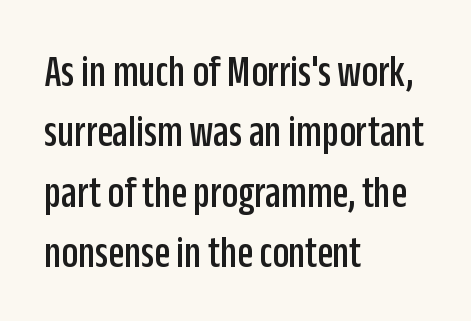
Posture: straight, roman, zero tilt. These lines are rendered in a variable-pitch font. Each new line begins a customary step beneath the previous one. Words appear dense and cohesive because spacing is normal. Caption: multi-line text, flush left, ragged right.
